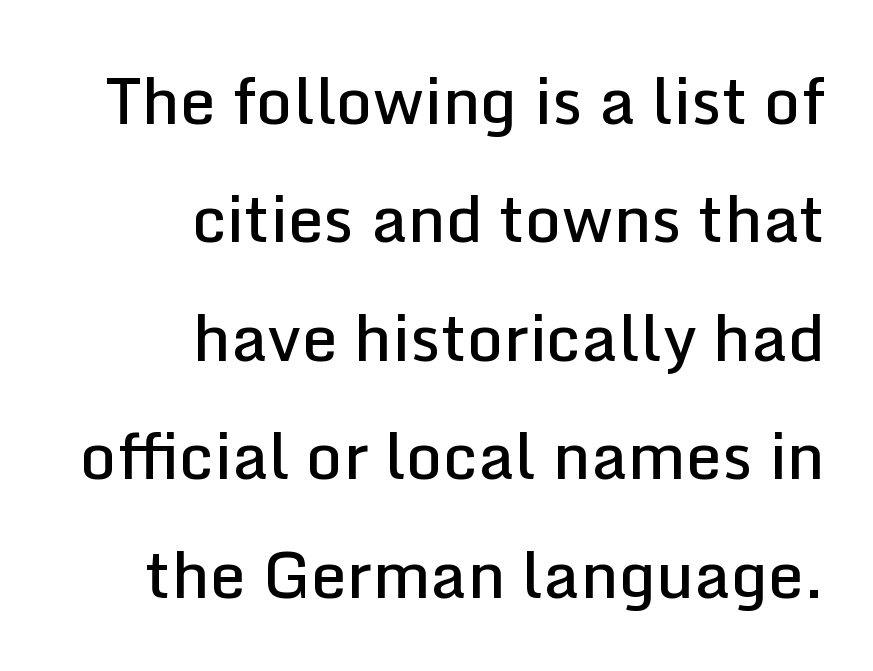
The image shows 64 px semibold sans-serif type, upright; set right-aligned, line spacing 1.85x, normal letter spacing, not underlined; low stroke contrast and a medium x-height.
